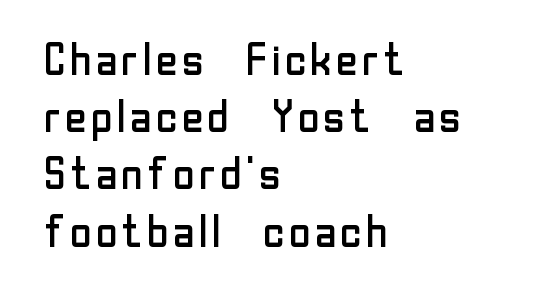
The characters are drawn with everyday or finer stroke widths. Check the space under the baseline: it is left empty. This is the regular roman posture of the typeface. Unlike a traditional serif, this face leaves its strokes unadorned. The horizontal fit of the characters is conventional and even.
